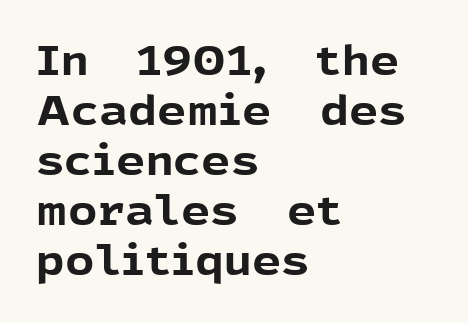
{"serif": "no", "italic": "no", "bold": "yes", "weight": "bold", "width": "normal", "x_height": "medium", "monospaced": "no", "underline": "no", "align": "left", "line_spacing_ratio": 1.22, "letter_spacing": "normal", "letter_spacing_em": 0.0, "glyph_px": 41}
